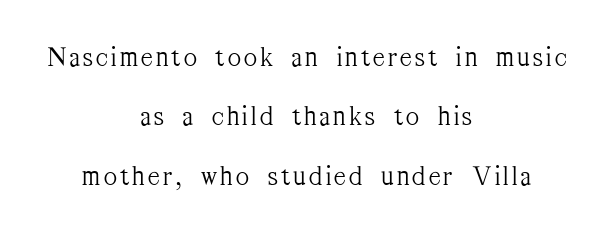
Q: Is the text bold? A: No.
Q: Is the text italic (slanted)? A: No, it is upright.
Q: Is the typeface a serif or a sans-serif typeface? A: Serif.
Q: Is the text underlined? A: No.
Q: How is the paragraph aligned? A: Centered.
Q: Is the spacing between lines tight, normal or loose? A: Loose.
Q: Width (condensed, normal, or wide)? A: Condensed.
Q: Stroke contrast? A: Medium.
Q: x-height? A: Medium.
Q: Monospaced? A: No.
